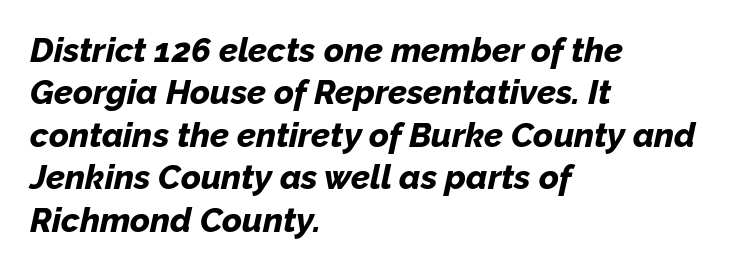
Short note: letters normally spaced. Compared with an ordinary text face, these strokes are far heavier — a full bold. Slanted lettering throughout. Casual observation: everything's shoved over to the left. Baseline-to-baseline distance is the conventional proportion of letter height.
